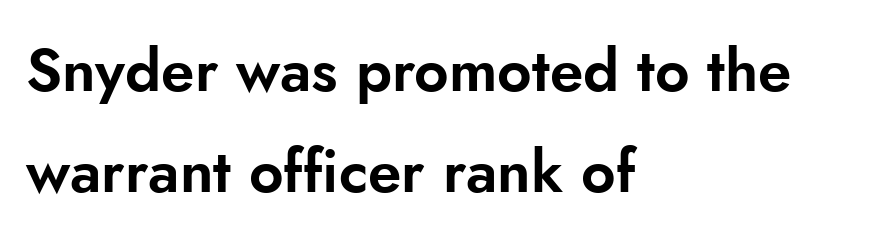
The image shows 60 px sans-serif type, upright; set left-aligned, normal line spacing (1.68x), normal letter spacing, not underlined; low stroke contrast and a small x-height.
